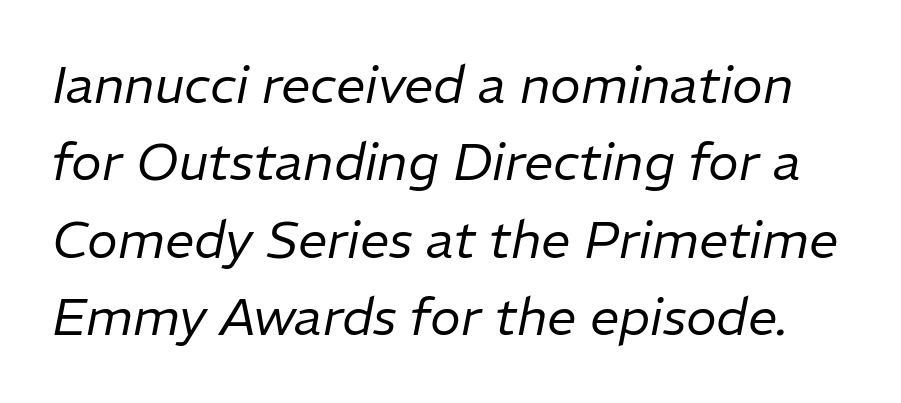
Would a proofreader flag this as italicized? Yes. The letters advance in unequal steps, a hallmark of proportional type. This sample keeps an unexceptional amount of space between lines. Unbolded letterforms with no extra heft. This rendering features lettering with no underline. Words appear dense and cohesive because spacing is normal.
